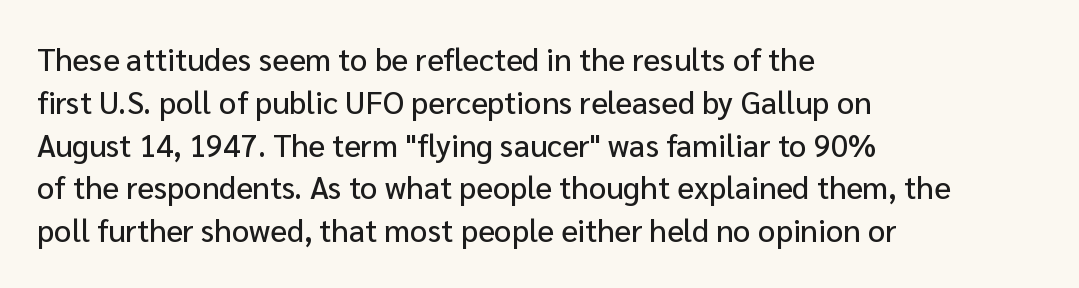
Q: Is the text italic (slanted)? A: No, it is upright.
Q: Is the typeface a serif or a sans-serif typeface? A: Sans-serif.
Q: Is the text underlined? A: No.
Q: How is the paragraph aligned? A: Left-aligned.
Q: Is the spacing between letters normal or unusually wide? A: Normal.
Q: Is the spacing between lines tight, normal or loose? A: Normal.
Q: Width (condensed, normal, or wide)? A: Normal.
Q: Stroke contrast? A: Low.
Q: x-height? A: Medium.
Q: Monospaced? A: No.
